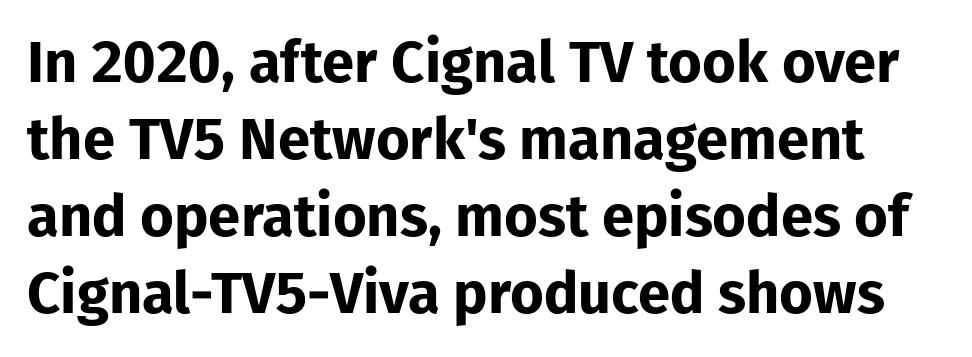
The image shows 58 px bold sans-serif type, upright; set normal line spacing (1.33x), normal letter spacing, not underlined; low stroke contrast and a medium x-height.
